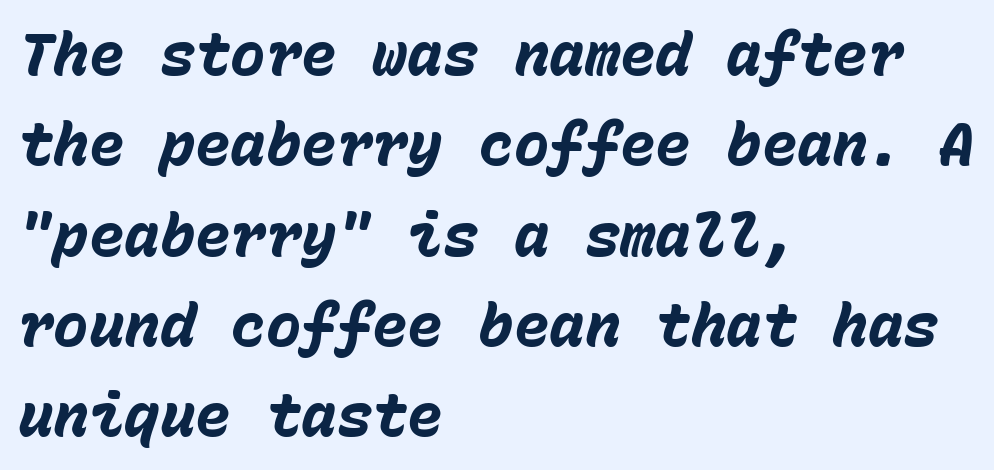
The image shows 59 px heavy type, italic (leaning right), monospaced; set left-aligned, normal line spacing (1.53x), normal letter spacing, not underlined; low stroke contrast and a medium x-height.
